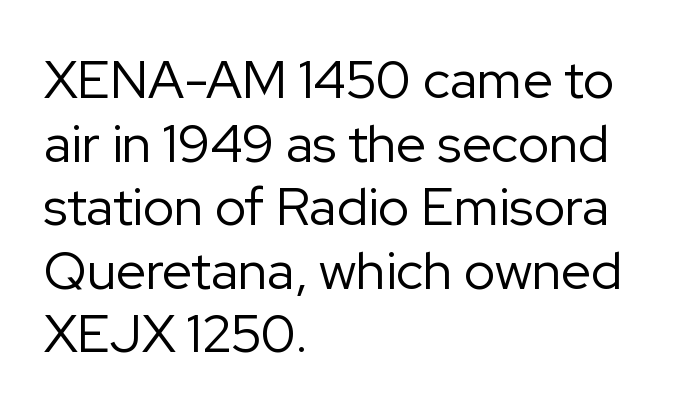
Q: Is the text bold? A: No.
Q: Is the text italic (slanted)? A: No, it is upright.
Q: Is the typeface a serif or a sans-serif typeface? A: Sans-serif.
Q: Is the text underlined? A: No.
Q: How is the paragraph aligned? A: Left-aligned.
Q: Is the spacing between letters normal or unusually wide? A: Normal.
Q: Width (condensed, normal, or wide)? A: Normal.
Q: Stroke contrast? A: Low.
Q: x-height? A: Medium.
Q: Monospaced? A: No.
